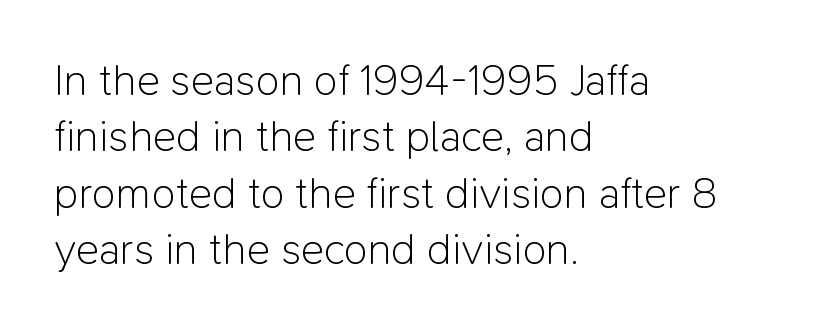
{"serif": "no", "italic": "no", "bold": "no", "weight": "light", "width": "normal", "stroke_contrast": "low", "x_height": "medium", "monospaced": "no", "underline": "no", "align": "left", "line_spacing": "normal", "line_spacing_ratio": 1.28, "letter_spacing": "normal", "letter_spacing_em": 0.0, "glyph_px": 44}
